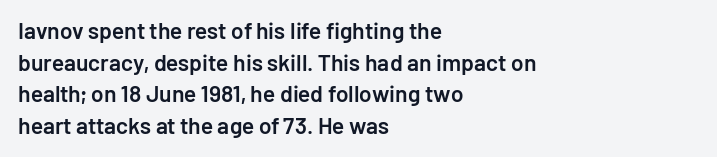
Ordinary non-slanted type is in use. This sample is left-justified, so line endings fall wherever the words run out. The letters sit at their default tracking, neither squeezed nor spread. Descenders are the only things crossing below the line.
